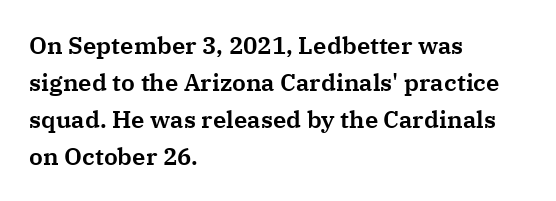
This is roman type, the default non-slanted kind. The lines in this sample share a left origin and differ only in where they stop. Glance below the letters and you will spot only blank space. The line-height multiplier appears to be the usual default. No extra tracking has been applied to these lines.
